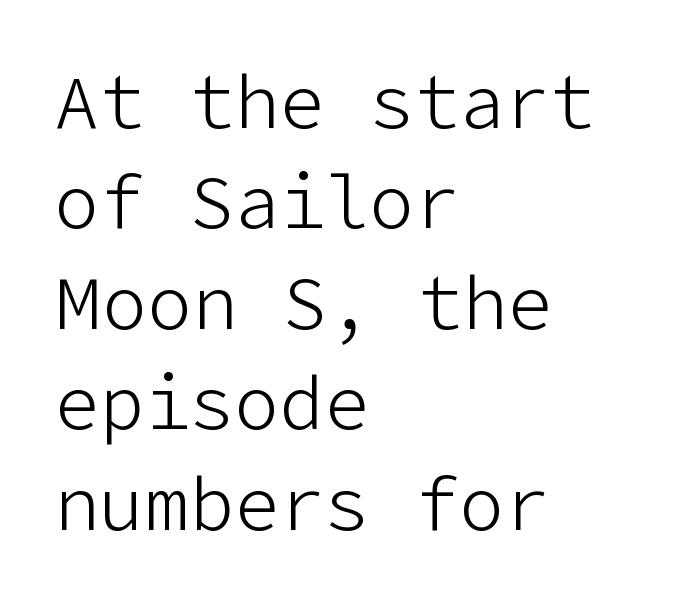
The image shows 75 px light sans-serif type, upright; set left-aligned, normal line spacing (1.34x), normal letter spacing, not underlined; low stroke contrast and a medium x-height.
